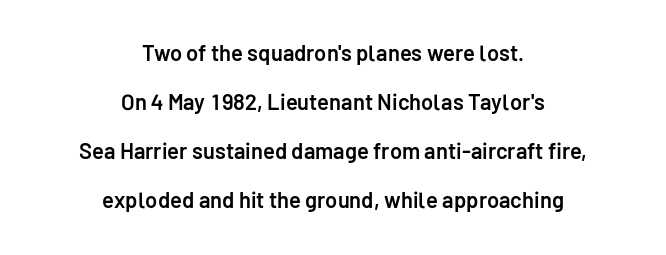
Nobody drew a line under any word here. I'd describe the lettering as semibold — firm but not a full bold. Between one letter and the next there's only the usual sliver of space. Italic? Not at all — the glyphs are vertical. Regarding leading, the lines here are spaced well apart.
